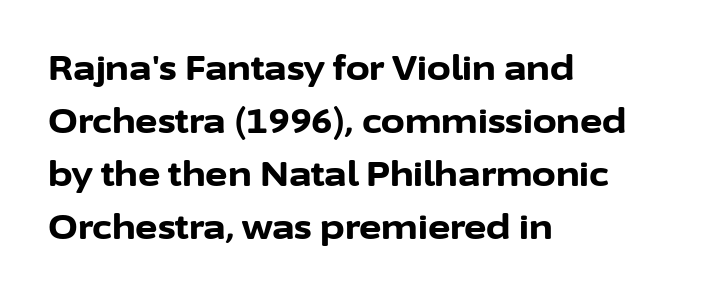
The image shows 34 px bold sans-serif type, upright; set left-aligned, normal line spacing (1.56x), normal letter spacing, not underlined; low stroke contrast and a medium x-height.
